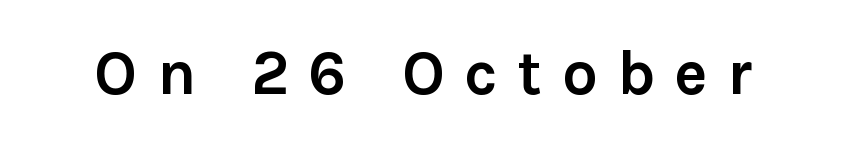
The image shows 63 px semibold sans-serif type, upright; set unusually wide letter spacing (+0.31 em), not underlined; a medium x-height.
